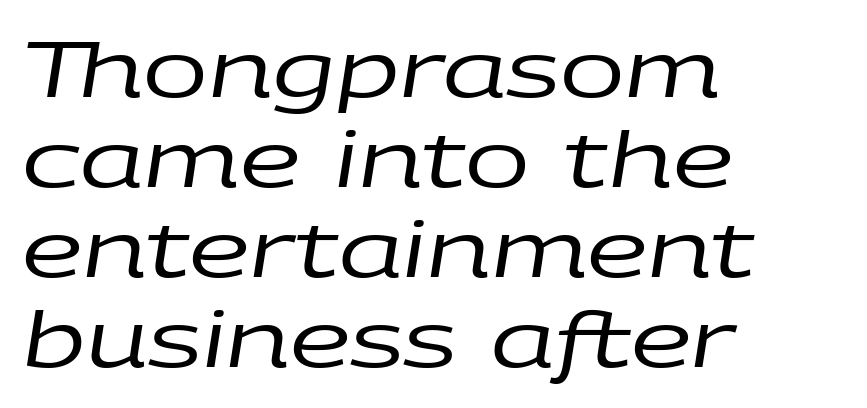
Q: Is the text bold? A: No.
Q: Is the text italic (slanted)? A: Yes, it leans right by about 9 degrees.
Q: Is the text underlined? A: No.
Q: How is the paragraph aligned? A: Left-aligned.
Q: Is the spacing between letters normal or unusually wide? A: Normal.
Q: Width (condensed, normal, or wide)? A: Wide.
Q: Stroke contrast? A: Low.
Q: x-height? A: Large.
Q: Monospaced? A: No.
